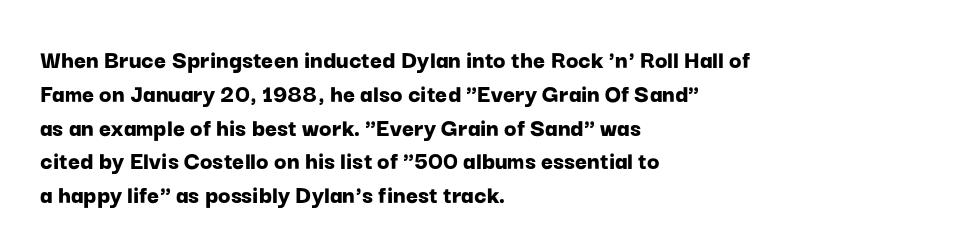
Notice how the stems are strictly vertical — no italics here. The passage shown is emphatically bold. Students, observe: this is what conventionally led text looks like. You could call the tracking neutral — neither tight nor loose. The ragged edge is on the right, which tells us the setting is flush left. Descenders are the only things crossing below the line.
